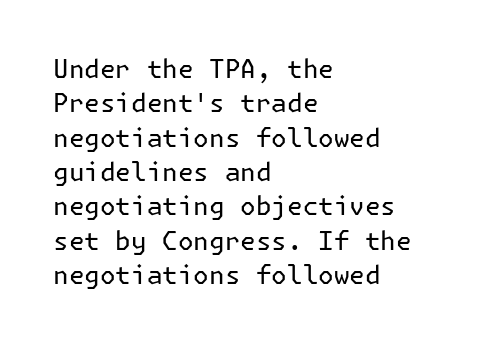
The image shows 26 px text type, upright; set left-aligned, normal line spacing (1.32x), normal letter spacing, not underlined.
